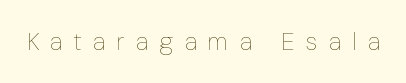
Q: Is the text bold? A: No.
Q: Is the text italic (slanted)? A: No, it is upright.
Q: Is the text underlined? A: No.
Q: Is the spacing between letters normal or unusually wide? A: Unusually wide.
